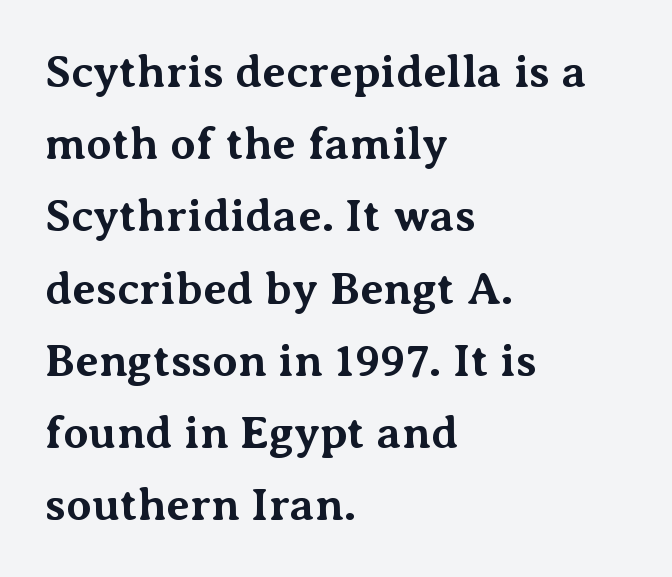
This rendering leaves character spacing at its baseline value. The glyphs have the mass of a bold cut. Is there much room between lines? A standard amount, neither cramped nor airy. The gap between lines stays unmarked. The paragraph shown leans on its left margin. Do the characters align in a grid? No, the font is proportional.
